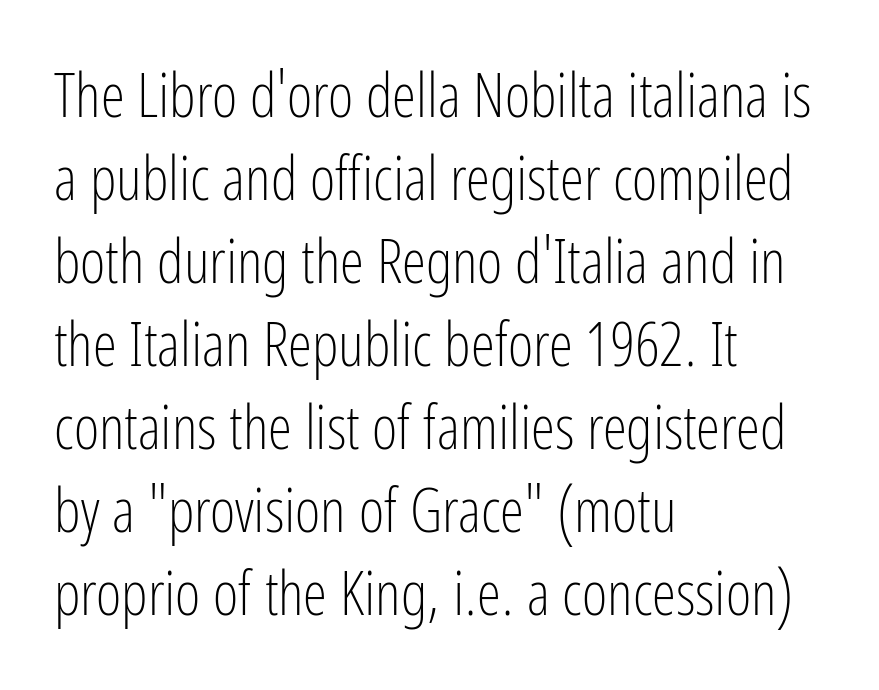
The image shows 61 px light, condensed sans-serif type, upright; set left-aligned, normal line spacing (1.36x), normal letter spacing, not underlined; low stroke contrast and a medium x-height.
